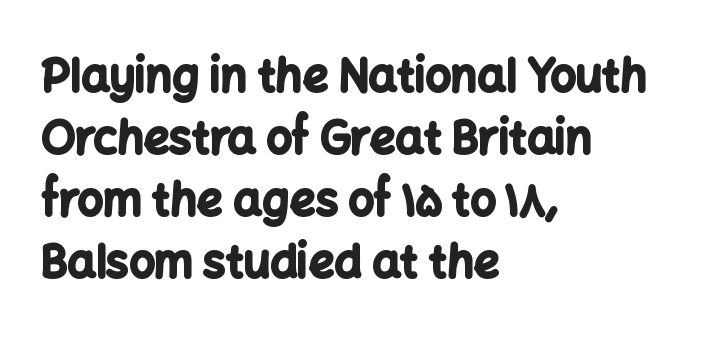
The image shows 45 px bold sans-serif type, upright; set left-aligned, normal line spacing (1.38x), normal letter spacing, not underlined; low stroke contrast and a medium x-height.
